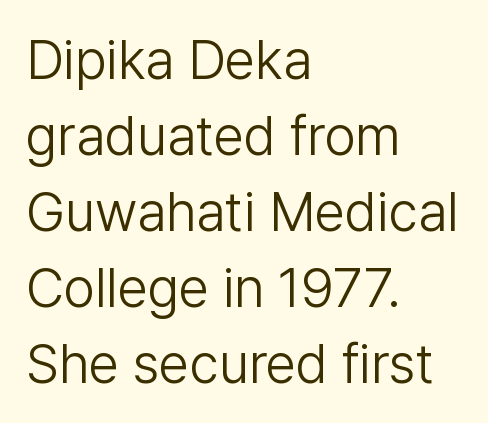
Q: Is the text bold? A: No.
Q: Is the text italic (slanted)? A: No, it is upright.
Q: Is the typeface a serif or a sans-serif typeface? A: Sans-serif.
Q: Is the text underlined? A: No.
Q: How is the paragraph aligned? A: Left-aligned.
Q: Is the spacing between letters normal or unusually wide? A: Normal.
Q: Is the spacing between lines tight, normal or loose? A: Normal.
Q: Width (condensed, normal, or wide)? A: Normal.
Q: Stroke contrast? A: Low.
Q: x-height? A: Medium.
Q: Monospaced? A: No.
